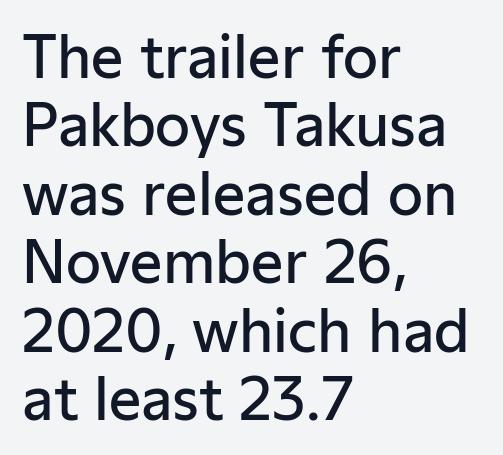
{"serif": "no", "italic": "no", "bold": "semi", "weight": "semibold", "width": "normal", "stroke_contrast": "low", "x_height": "medium", "monospaced": "no", "underline": "no", "align": "left", "line_spacing_ratio": 1.2, "letter_spacing": "normal", "letter_spacing_em": 0.0, "glyph_px": 57}
